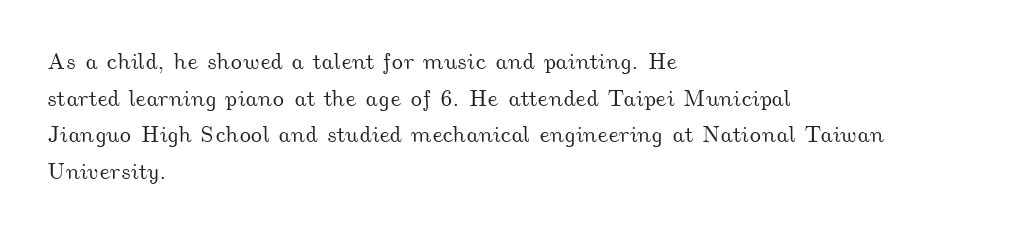
Q: Is the text underlined? A: No.
Q: How is the paragraph aligned? A: Left-aligned.
Q: Is the spacing between letters normal or unusually wide? A: Normal.
Q: Is the spacing between lines tight, normal or loose? A: Normal.
